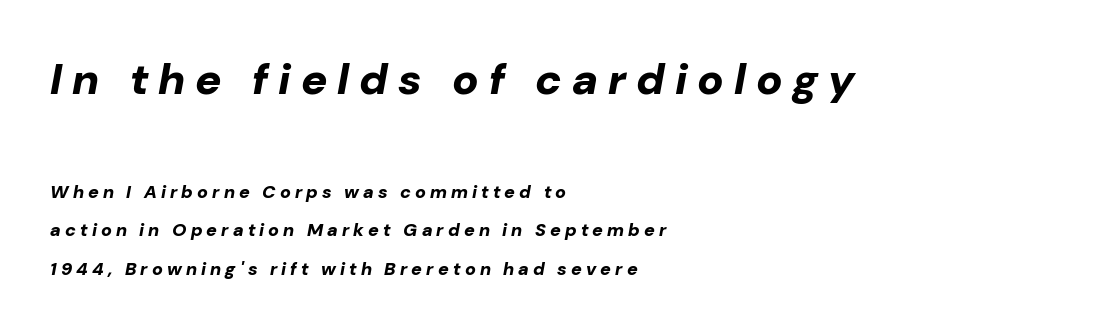
{"italic": "yes", "lean": "right", "slant_degrees": 10, "bold": "yes", "weight": "bold", "width": "normal", "stroke_contrast": "low", "x_height": "medium", "monospaced": "no", "underline": "no", "align": "left", "line_spacing": "loose", "line_spacing_ratio": 2.15, "letter_spacing": "wide", "letter_spacing_em": 0.23, "larger_block": "first", "size_ratio": 2.44, "glyph_px": 44}
